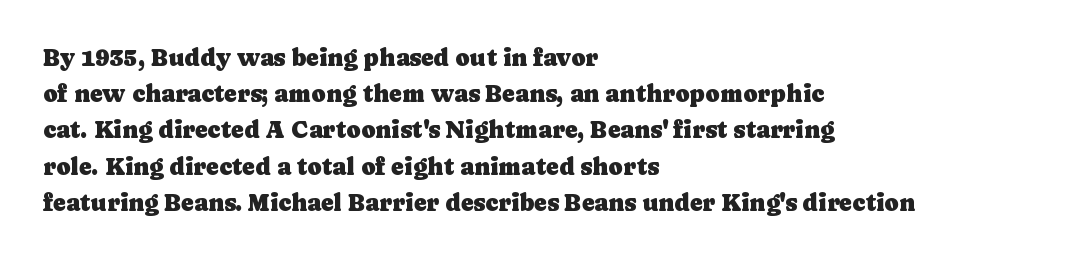
Leading: standard. Ascenders rise straight up at ninety degrees. Nobody drew a line under any word here. Here the glyphs are tracked normally, forming tight word shapes. All the whitespace from short lines collects on the right.
